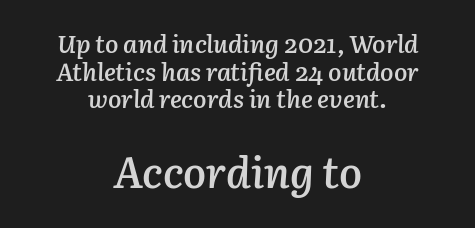
{"italic": "yes", "lean": "right", "slant_degrees": 3, "bold": "semi", "weight": "semibold", "width": "normal", "stroke_contrast": "low", "x_height": "medium", "monospaced": "no", "underline": "no", "align": "center", "line_spacing": "tight", "line_spacing_ratio": 1.11, "letter_spacing": "normal", "letter_spacing_em": 0.0, "larger_block": "second", "size_ratio": 1.72, "glyph_px": 43}
